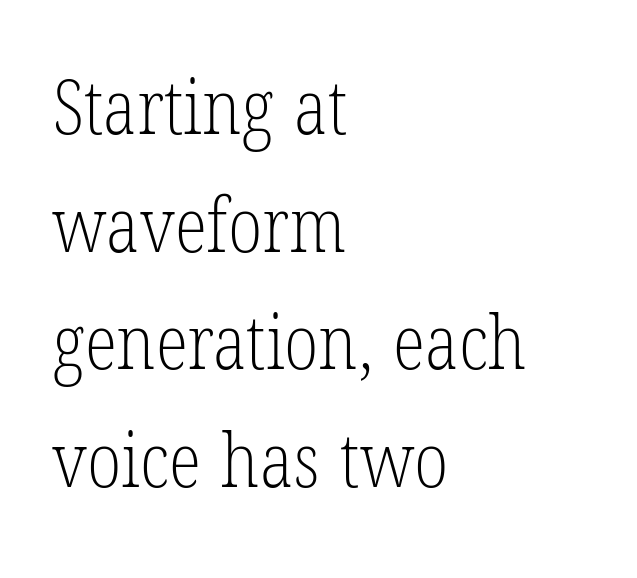
{"serif": "yes", "italic": "no", "bold": "no", "weight": "light", "width": "condensed", "stroke_contrast": "low", "x_height": "medium", "monospaced": "no", "underline": "no", "align": "left", "line_spacing": "normal", "line_spacing_ratio": 1.57, "letter_spacing": "normal", "letter_spacing_em": 0.0, "glyph_px": 75}
